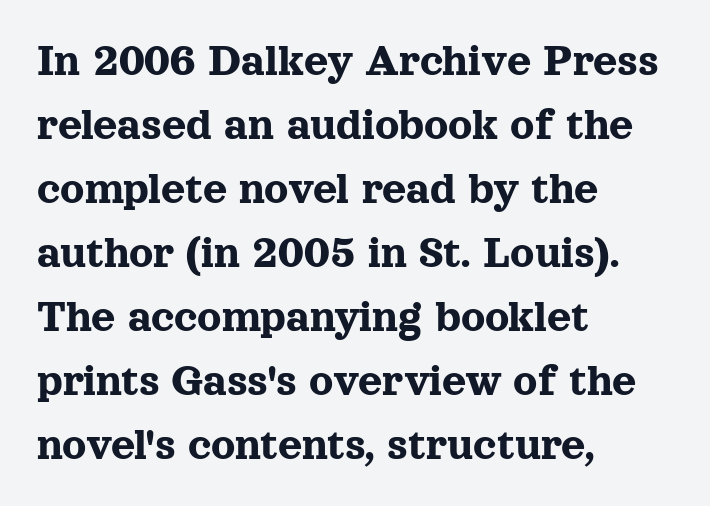
The image shows 47 px serif type, upright; set left-aligned, normal line spacing (1.36x), normal letter spacing, not underlined; a medium x-height.
